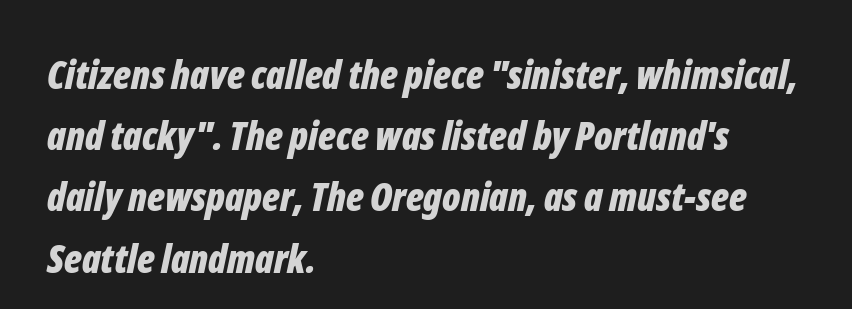
Q: Is the text bold? A: Yes.
Q: Is the text italic (slanted)? A: Yes, it leans right by about 12 degrees.
Q: Is the text underlined? A: No.
Q: How is the paragraph aligned? A: Left-aligned.
Q: Is the spacing between letters normal or unusually wide? A: Normal.
Q: Is the spacing between lines tight, normal or loose? A: Normal.
Q: Width (condensed, normal, or wide)? A: Condensed.
Q: Stroke contrast? A: Low.
Q: x-height? A: Medium.
Q: Monospaced? A: No.
